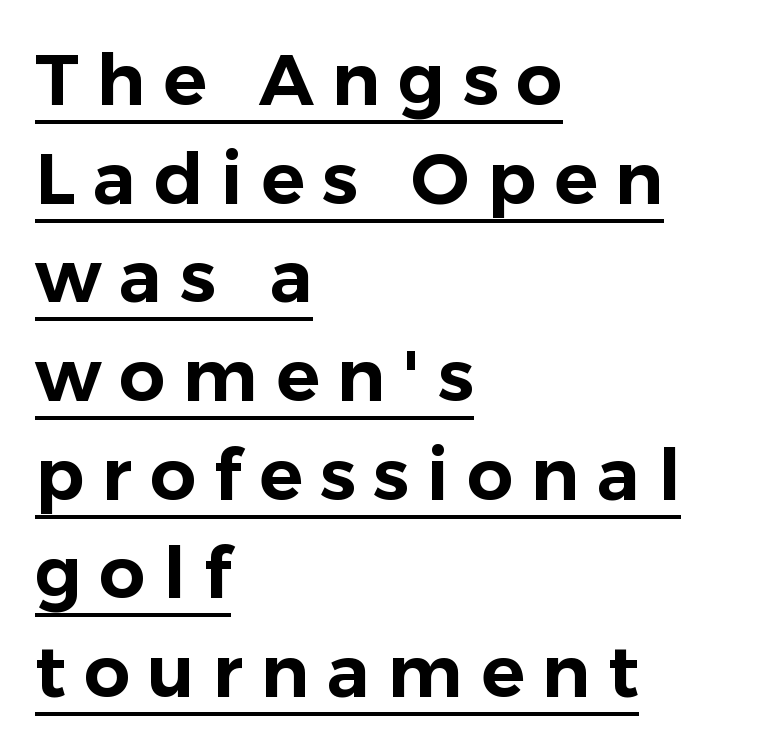
The image shows 72 px sans-serif type, upright; set left-aligned, normal line spacing (1.37x), unusually wide letter spacing (+0.25 em), underlined; low stroke contrast and a medium x-height.
